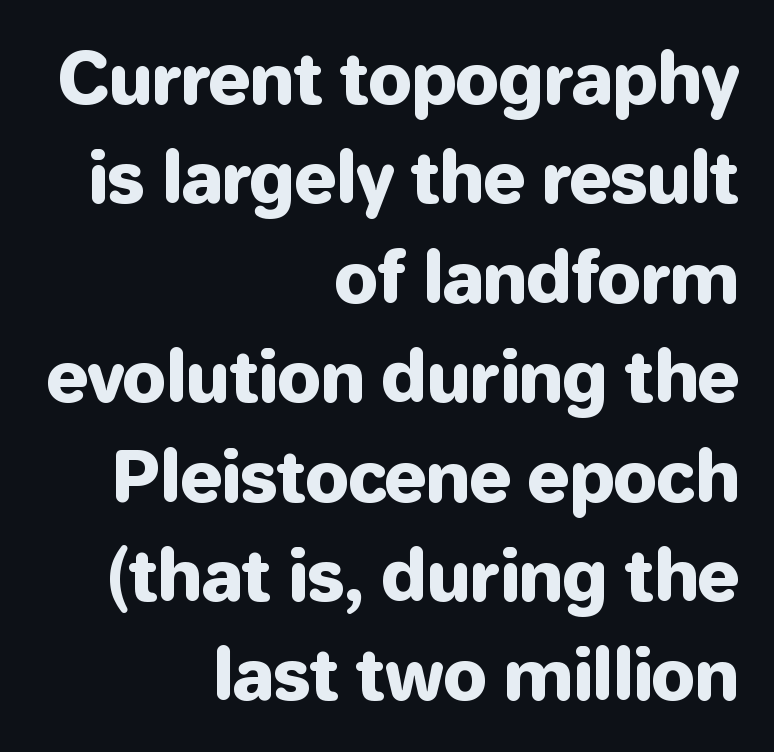
Q: Is the text italic (slanted)? A: No, it is upright.
Q: Is the typeface a serif or a sans-serif typeface? A: Sans-serif.
Q: Is the text underlined? A: No.
Q: How is the paragraph aligned? A: Right-aligned.
Q: Is the spacing between letters normal or unusually wide? A: Normal.
Q: Is the spacing between lines tight, normal or loose? A: Normal.
Q: Width (condensed, normal, or wide)? A: Normal.
Q: Stroke contrast? A: Low.
Q: x-height? A: Medium.
Q: Monospaced? A: No.
